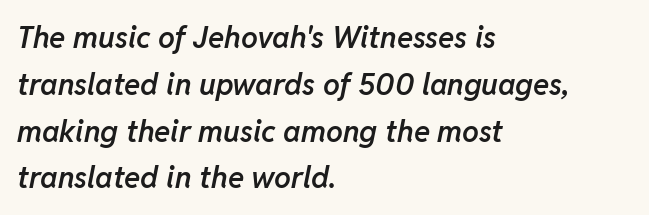
Q: Is the text bold? A: Semi-bold.
Q: Is the text italic (slanted)? A: Yes, it leans right by about 11 degrees.
Q: Is the text underlined? A: No.
Q: How is the paragraph aligned? A: Left-aligned.
Q: Is the spacing between letters normal or unusually wide? A: Normal.
Q: Is the spacing between lines tight, normal or loose? A: Normal.
Q: Width (condensed, normal, or wide)? A: Normal.
Q: Stroke contrast? A: Low.
Q: x-height? A: Medium.
Q: Monospaced? A: No.
